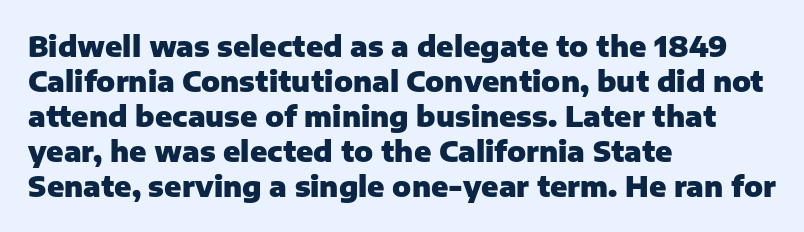
The image shows 28 px heavy sans-serif type, upright; set left-aligned, normal line spacing (1.25x), normal letter spacing, not underlined; low stroke contrast and a medium x-height.
